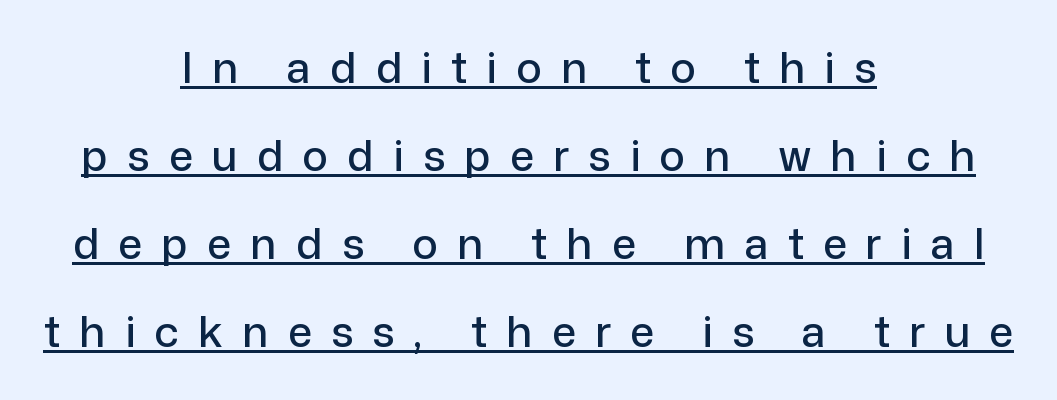
{"serif": "no", "italic": "no", "width": "normal", "stroke_contrast": "low", "x_height": "medium", "monospaced": "no", "underline": "yes", "align": "center", "line_spacing": "loose", "line_spacing_ratio": 2.05, "letter_spacing": "wide", "letter_spacing_em": 0.45, "glyph_px": 43}
